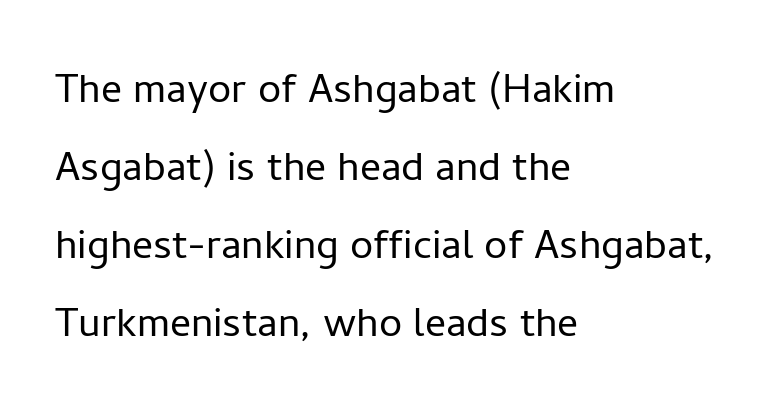
These glyphs show unthickened strokes, regular width or finer. This sample uses an upright cut, with every glyph sitting square on the baseline. Here the glyphs are tracked normally, forming tight word shapes. Do the characters align in a grid? No, the font is proportional. No feet cap the strokes, marking this as sans-serif type.
